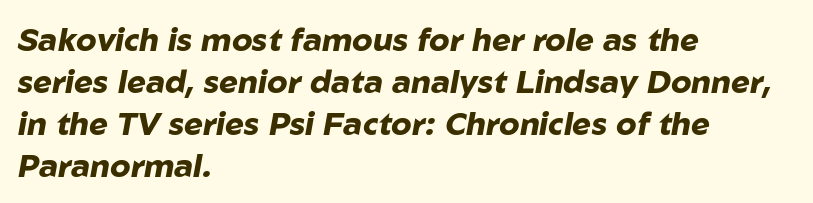
Q: Is the text bold? A: Yes.
Q: Is the text italic (slanted)? A: Yes, it leans right by about 10 degrees.
Q: Is the text underlined? A: No.
Q: How is the paragraph aligned? A: Left-aligned.
Q: Is the spacing between letters normal or unusually wide? A: Normal.
Q: Is the spacing between lines tight, normal or loose? A: Normal.
Q: Width (condensed, normal, or wide)? A: Normal.
Q: Stroke contrast? A: Low.
Q: x-height? A: Medium.
Q: Monospaced? A: No.
